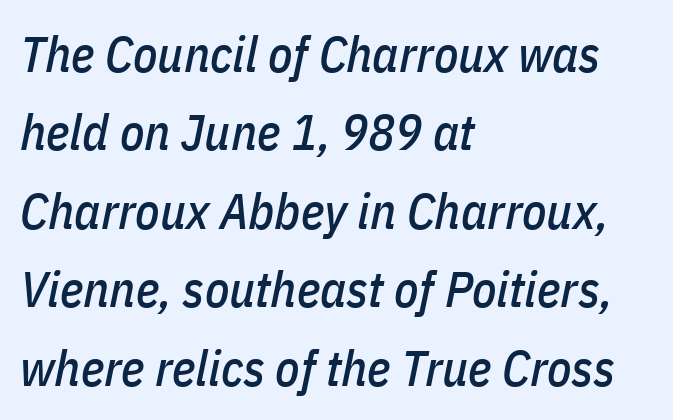
The image shows 50 px condensed type, italic (leaning right); set left-aligned, normal line spacing (1.57x), normal letter spacing, not underlined; low stroke contrast and a medium x-height.
